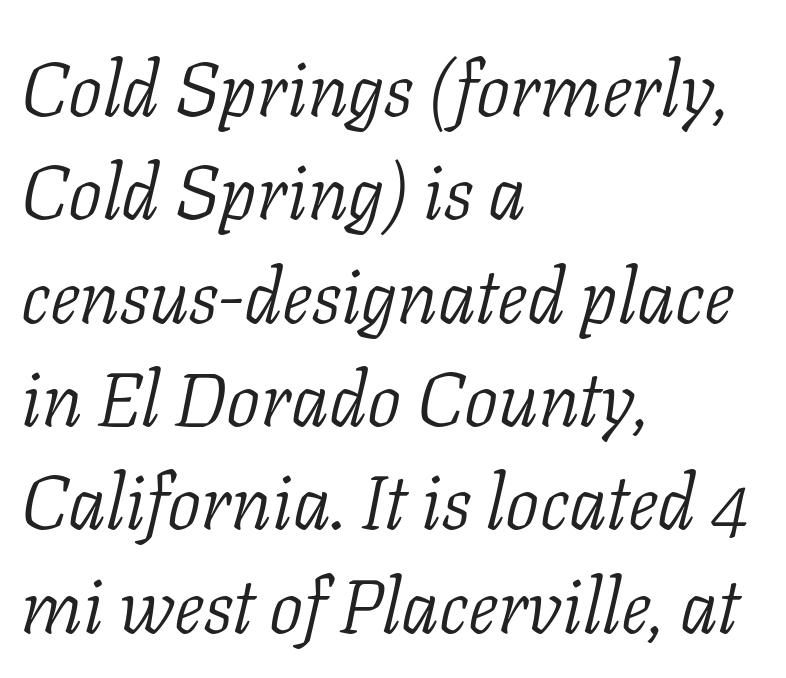
Q: Is the text bold? A: No.
Q: Is the text italic (slanted)? A: Yes, it leans right by about 11 degrees.
Q: Is the typeface a serif or a sans-serif typeface? A: Serif.
Q: Is the text underlined? A: No.
Q: How is the paragraph aligned? A: Left-aligned.
Q: Is the spacing between letters normal or unusually wide? A: Normal.
Q: Is the spacing between lines tight, normal or loose? A: Normal.
Q: Width (condensed, normal, or wide)? A: Normal.
Q: Stroke contrast? A: Low.
Q: x-height? A: Medium.
Q: Monospaced? A: No.
